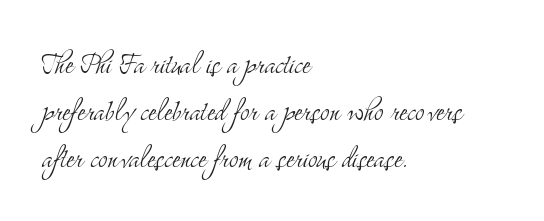
In terms of letterspacing, this is plain default setting. The rendering shows small feet on the letterforms — a serif design. The letters advance in unequal steps, a hallmark of proportional type. Each stroke keeps to a modest, everyday thickness or less.
